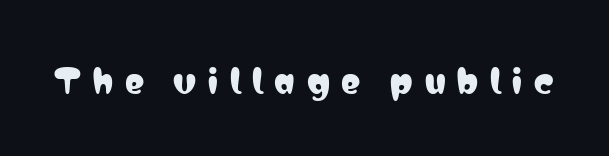
Observe the wide spacing: letters keep a clear distance from each other. No italicization has been applied; the sample stays upright. Descenders hang freely into open space. Type style note: lacks serifs. The face used here is proportionally spaced, like ordinary book or web type.
